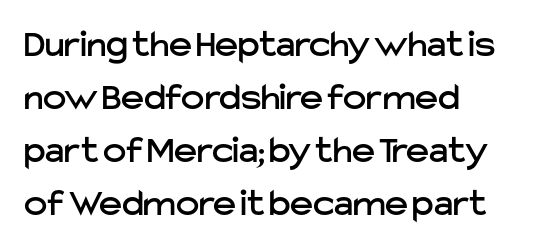
Varying glyph widths throughout — classic text-font behaviour. A sans-serif font was chosen for this passage. Anything drawn beneath the words? Only blank space. Normally led — the rows are evenly, conventionally spaced. If you drew a line through each stem, it would be perfectly vertical. The setting favours the left margin, as ordinary paragraphs usually do.
